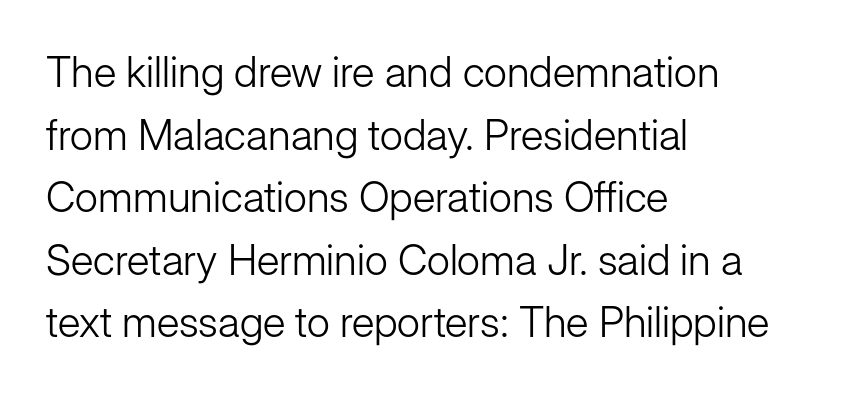
Q: Is the text bold? A: No.
Q: Is the text italic (slanted)? A: No, it is upright.
Q: Is the typeface a serif or a sans-serif typeface? A: Sans-serif.
Q: Is the text underlined? A: No.
Q: How is the paragraph aligned? A: Left-aligned.
Q: Is the spacing between letters normal or unusually wide? A: Normal.
Q: Is the spacing between lines tight, normal or loose? A: Normal.
Q: Width (condensed, normal, or wide)? A: Normal.
Q: Stroke contrast? A: Low.
Q: x-height? A: Medium.
Q: Monospaced? A: No.
